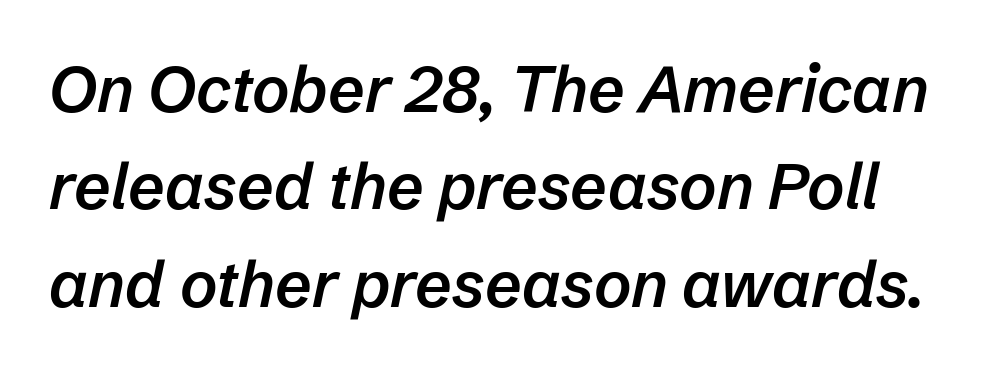
{"italic": "yes", "lean": "right", "slant_degrees": 12, "bold": "semi", "weight": "semibold", "width": "normal", "stroke_contrast": "low", "x_height": "medium", "monospaced": "no", "underline": "no", "line_spacing": "normal", "line_spacing_ratio": 1.52, "letter_spacing": "normal", "letter_spacing_em": 0.0, "glyph_px": 64}
